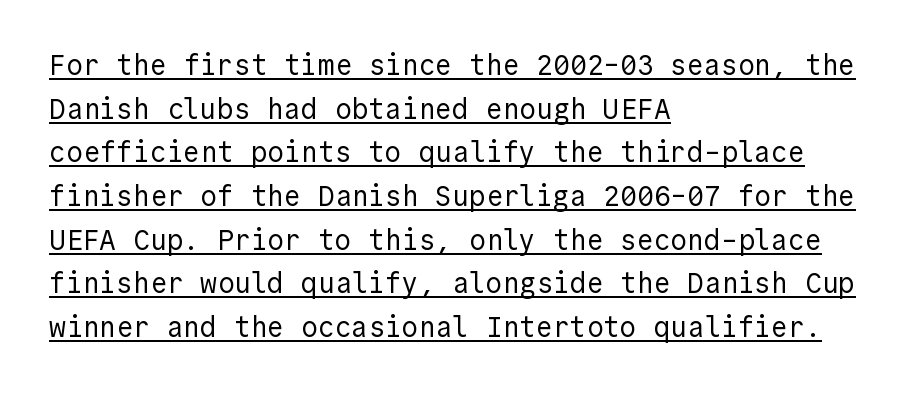
Q: Is the text bold? A: No.
Q: Is the text italic (slanted)? A: No, it is upright.
Q: Is the typeface a serif or a sans-serif typeface? A: Sans-serif.
Q: Is the text underlined? A: Yes.
Q: How is the paragraph aligned? A: Left-aligned.
Q: Is the spacing between letters normal or unusually wide? A: Normal.
Q: Is the spacing between lines tight, normal or loose? A: Normal.
Q: Width (condensed, normal, or wide)? A: Normal.
Q: x-height? A: Medium.
